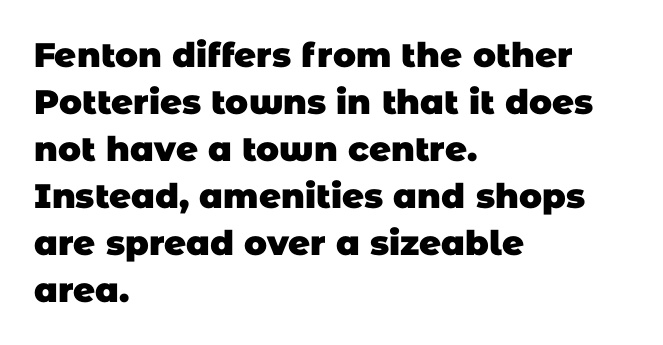
{"serif": "no", "bold": "yes", "weight": "heavy", "width": "normal", "stroke_contrast": "low", "x_height": "large", "monospaced": "no", "underline": "no", "align": "left", "line_spacing": "normal", "line_spacing_ratio": 1.38, "letter_spacing": "normal", "letter_spacing_em": 0.0, "glyph_px": 34}
